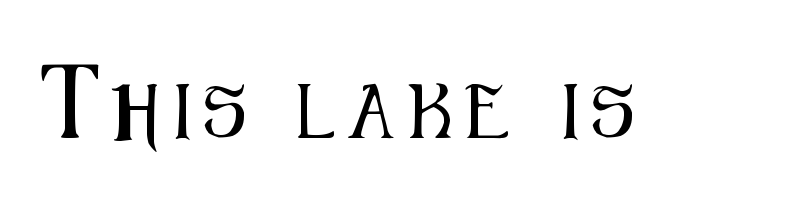
{"italic": "no", "width": "condensed", "stroke_contrast": "medium", "x_height": "medium", "monospaced": "no", "underline": "no", "letter_spacing": "wide", "letter_spacing_em": 0.25, "glyph_px": 53}
